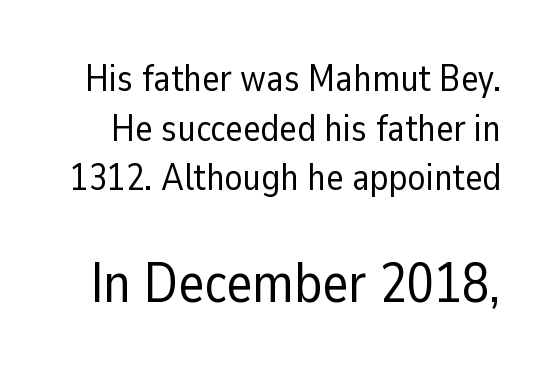
{"serif": "no", "italic": "no", "bold": "no", "weight": "regular", "width": "normal", "stroke_contrast": "low", "x_height": "medium", "monospaced": "no", "underline": "no", "line_spacing": "normal", "line_spacing_ratio": 1.34, "letter_spacing": "normal", "letter_spacing_em": 0.0, "larger_block": "second", "size_ratio": 1.49, "glyph_px": 55}
